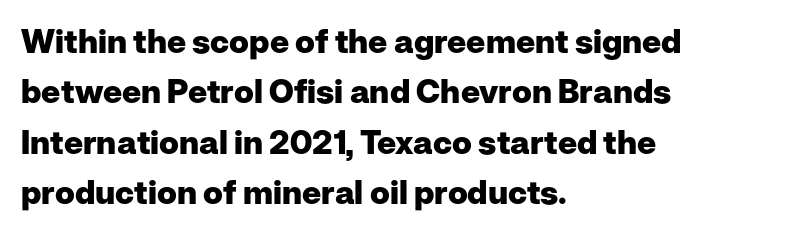
The image shows 33 px heavy sans-serif type, upright; set left-aligned, normal line spacing (1.53x), normal letter spacing, not underlined; low stroke contrast and a medium x-height.
